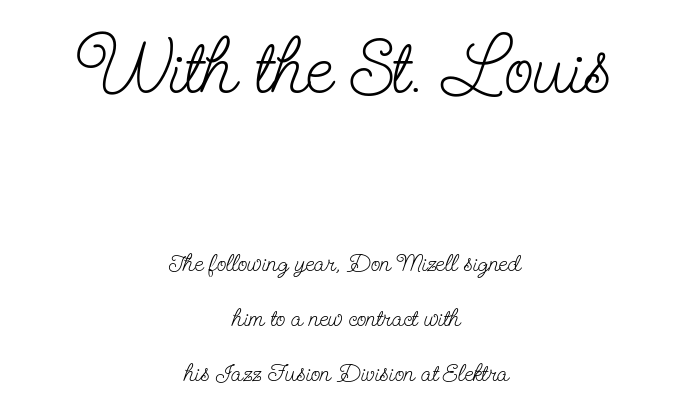
Q: Is the text bold? A: No.
Q: Is the text italic (slanted)? A: Yes.
Q: Is the typeface a serif or a sans-serif typeface? A: Serif.
Q: Is the text underlined? A: No.
Q: How is the paragraph aligned? A: Centered.
Q: Is the spacing between letters normal or unusually wide? A: Normal.
Q: Is the spacing between lines tight, normal or loose? A: Loose.
Q: Which block of text is set in a larger size, the first (top) or the second (bottom)? A: The first (top) one.
Q: Width (condensed, normal, or wide)? A: Condensed.
Q: Stroke contrast? A: Low.
Q: x-height? A: Small.
Q: Monospaced? A: No.
